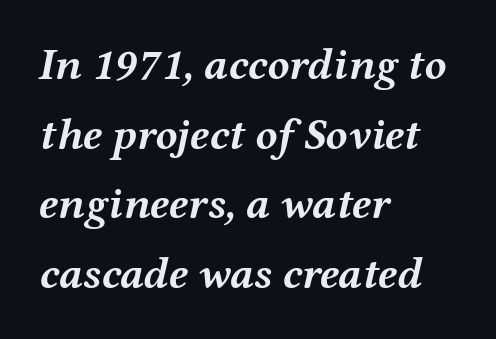
The rendering keeps characters at their native spacing. The face used here is proportionally spaced, like ordinary book or web type. Is there much room between lines? A standard amount, neither cramped nor airy. In terms of weight, the rendering is a true, heavy bold. Does the lettering tilt? It does — this is italic.
